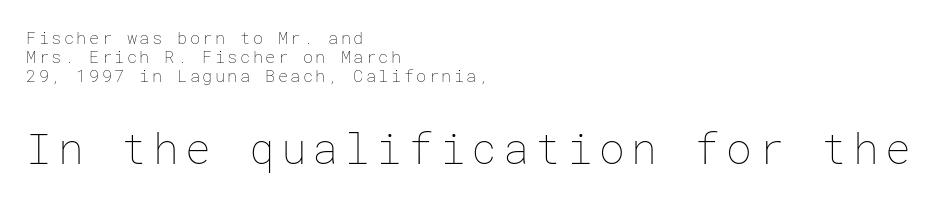
Regarding leading, the lines here are crowded together. This layout puts the modest block above and the oversized block below. The glyphs are unaccompanied by any horizontal stroke below them. A classic flush-left, rag-right setting is used for this passage. Stroke thickness stays within the range of a standard reading face or lighter.
